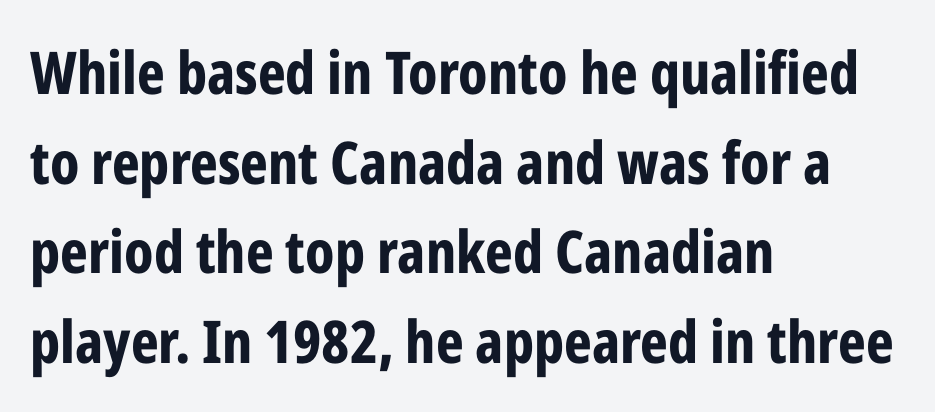
{"serif": "no", "italic": "no", "bold": "yes", "weight": "bold", "width": "condensed", "stroke_contrast": "low", "x_height": "medium", "monospaced": "no", "underline": "no", "align": "left", "line_spacing": "normal", "line_spacing_ratio": 1.52, "letter_spacing": "normal", "letter_spacing_em": 0.0, "glyph_px": 59}
